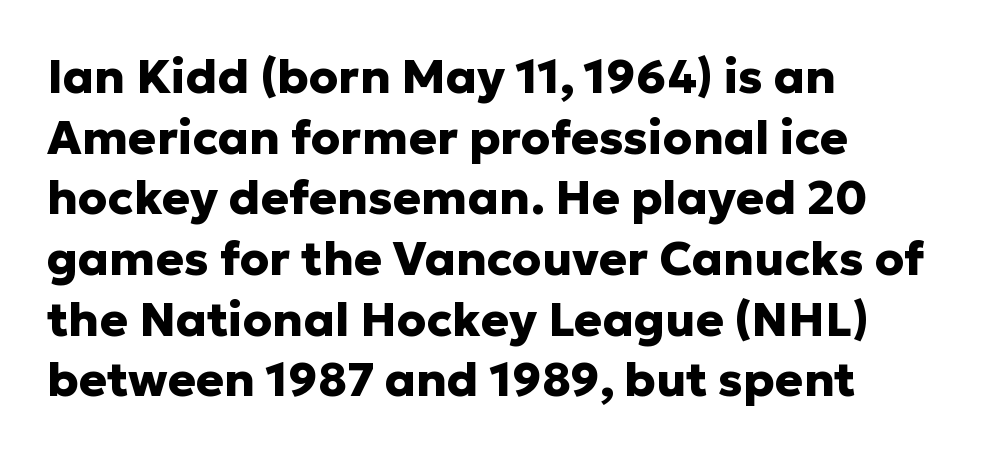
{"serif": "no", "italic": "no", "bold": "yes", "weight": "heavy", "width": "normal", "stroke_contrast": "low", "x_height": "medium", "monospaced": "no", "underline": "no", "align": "left", "line_spacing": "normal", "line_spacing_ratio": 1.29, "letter_spacing": "normal", "letter_spacing_em": 0.0, "glyph_px": 47}
